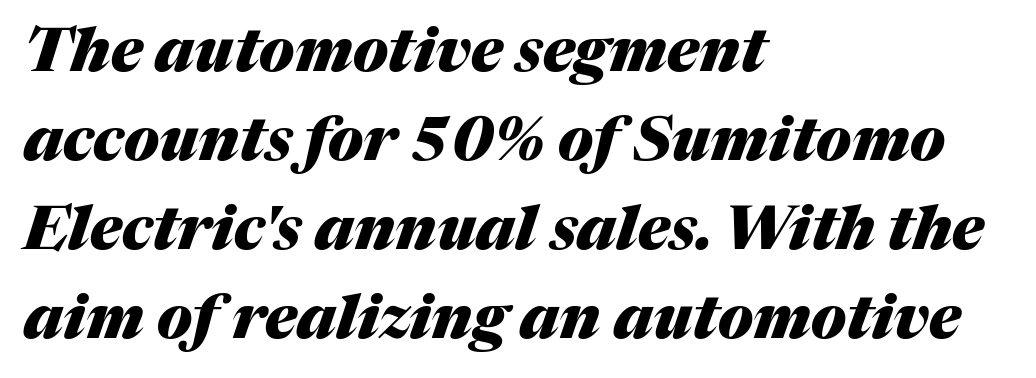
{"italic": "yes", "lean": "right", "slant_degrees": 17, "bold": "yes", "weight": "heavy", "width": "normal", "stroke_contrast": "medium", "x_height": "medium", "monospaced": "no", "underline": "no", "align": "left", "line_spacing": "normal", "line_spacing_ratio": 1.46, "letter_spacing": "normal", "letter_spacing_em": 0.0, "glyph_px": 61}
